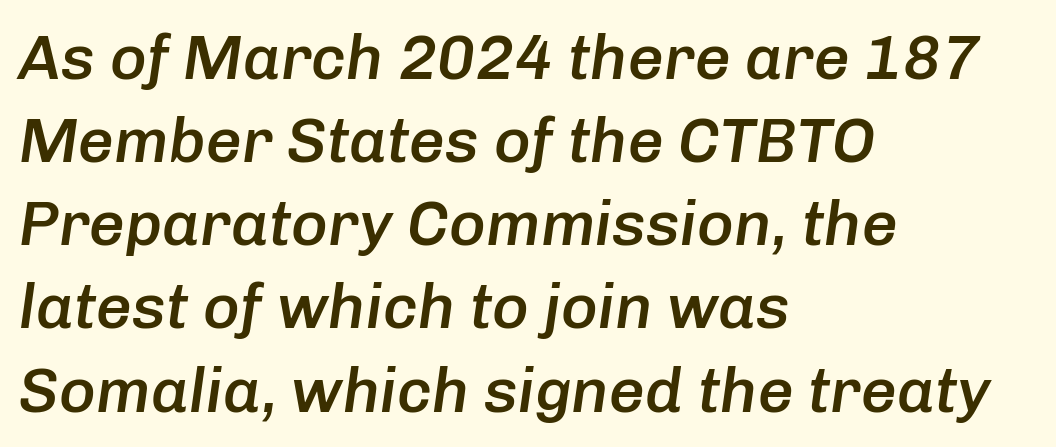
Q: Is the text bold? A: Semi-bold.
Q: Is the text italic (slanted)? A: Yes, it leans right by about 8 degrees.
Q: Is the text underlined? A: No.
Q: How is the paragraph aligned? A: Left-aligned.
Q: Is the spacing between letters normal or unusually wide? A: Normal.
Q: Is the spacing between lines tight, normal or loose? A: Normal.
Q: Width (condensed, normal, or wide)? A: Normal.
Q: Stroke contrast? A: Low.
Q: x-height? A: Medium.
Q: Monospaced? A: No.
